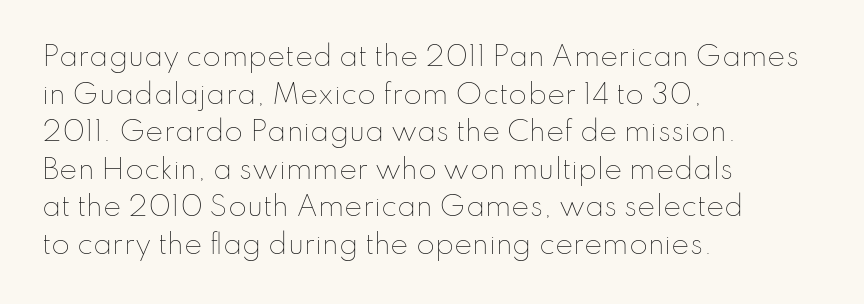
Q: Is the text bold? A: No.
Q: Is the text italic (slanted)? A: No, it is upright.
Q: Is the text underlined? A: No.
Q: How is the paragraph aligned? A: Left-aligned.
Q: Is the spacing between letters normal or unusually wide? A: Normal.
Q: Is the spacing between lines tight, normal or loose? A: Normal.
